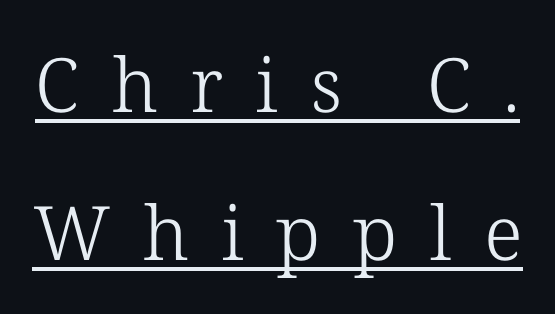
The image shows 75 px light serif type, upright; set loose line spacing (1.98x), unusually wide letter spacing (+0.43 em), underlined; low stroke contrast and a medium x-height.
